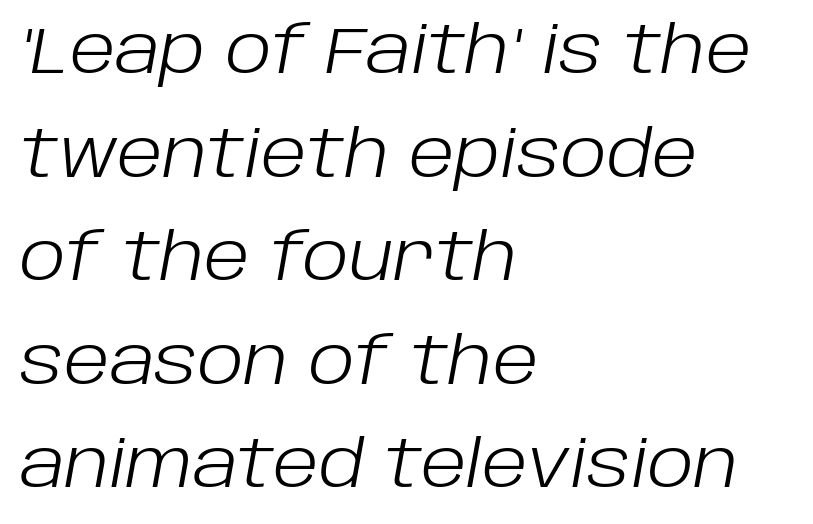
Q: Is the text bold? A: No.
Q: Is the text italic (slanted)? A: Yes, it leans right by about 10 degrees.
Q: Is the text underlined? A: No.
Q: How is the paragraph aligned? A: Left-aligned.
Q: Is the spacing between letters normal or unusually wide? A: Normal.
Q: Is the spacing between lines tight, normal or loose? A: Normal.
Q: Width (condensed, normal, or wide)? A: Normal.
Q: Stroke contrast? A: Low.
Q: x-height? A: Large.
Q: Monospaced? A: No.
